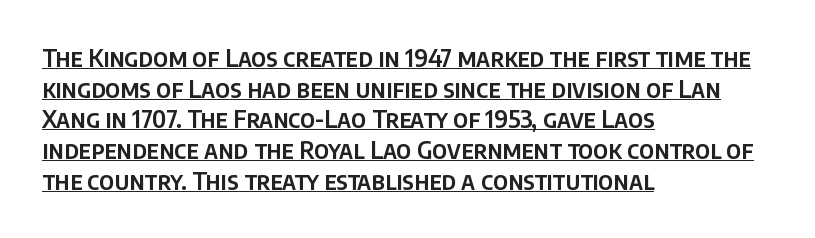
{"italic": "no", "underline": "yes", "align": "left", "line_spacing": "normal", "line_spacing_ratio": 1.28, "letter_spacing": "normal", "letter_spacing_em": 0.0, "glyph_px": 24}
